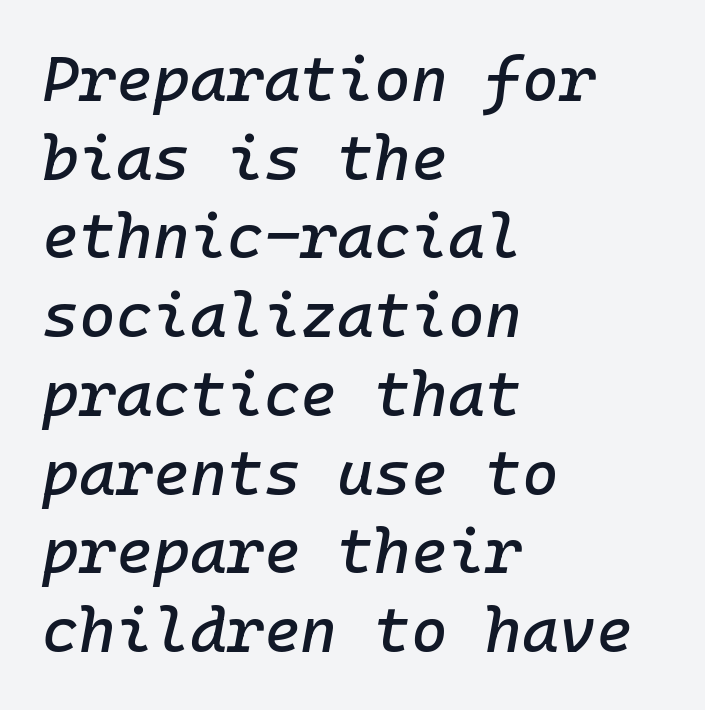
The image shows 63 px text type, italic (leaning right); set left-aligned, normal line spacing (1.25x), normal letter spacing, not underlined; low stroke contrast and a medium x-height.
